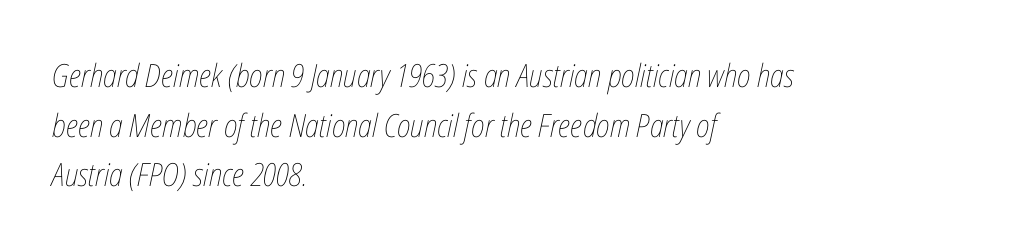
Line spacing here is normal. Weight class: somewhere from thin through regular. There is no visible air inserted between adjacent glyphs. Short and long lines alike share a common starting point at left. The typography opts for an oblique posture over an upright one. Think of a printed novel: that variable character pitch is what you see here.
